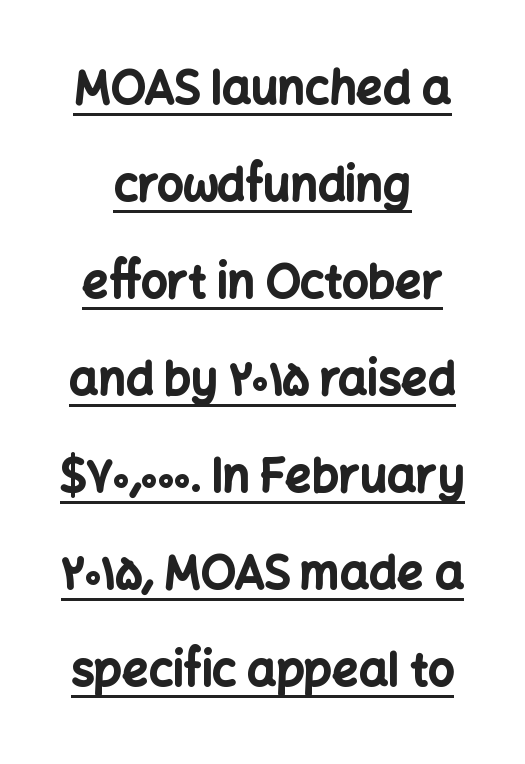
Q: Is the text bold? A: Yes.
Q: Is the text italic (slanted)? A: No, it is upright.
Q: Is the typeface a serif or a sans-serif typeface? A: Sans-serif.
Q: Is the text underlined? A: Yes.
Q: Is the spacing between letters normal or unusually wide? A: Normal.
Q: Is the spacing between lines tight, normal or loose? A: Loose.
Q: Width (condensed, normal, or wide)? A: Normal.
Q: Stroke contrast? A: Low.
Q: x-height? A: Medium.
Q: Monospaced? A: No.
